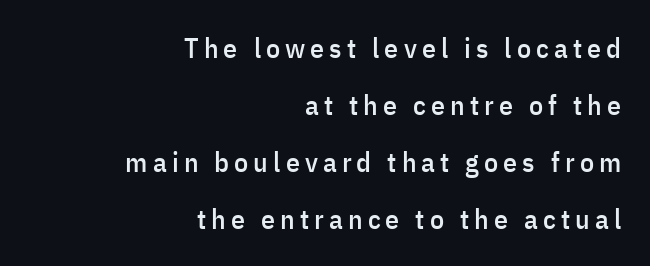
Q: Is the text italic (slanted)? A: No, it is upright.
Q: Is the typeface a serif or a sans-serif typeface? A: Sans-serif.
Q: Is the text underlined? A: No.
Q: How is the paragraph aligned? A: Right-aligned.
Q: Is the spacing between lines tight, normal or loose? A: Loose.
Q: Width (condensed, normal, or wide)? A: Condensed.
Q: Stroke contrast? A: Low.
Q: x-height? A: Medium.
Q: Monospaced? A: No.
